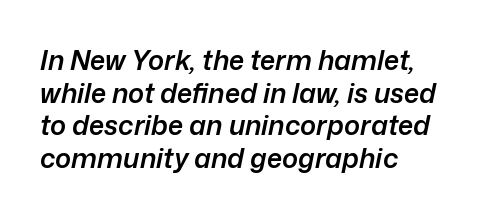
The image shows 27 px text type, italic (leaning right); set left-aligned, line spacing 1.21x, normal letter spacing, not underlined.
